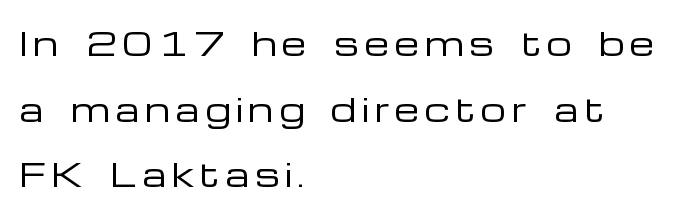
The image shows 32 px regular-weight, wide sans-serif type, upright; set left-aligned, loose line spacing (2.05x), not underlined; low stroke contrast and a medium x-height.
